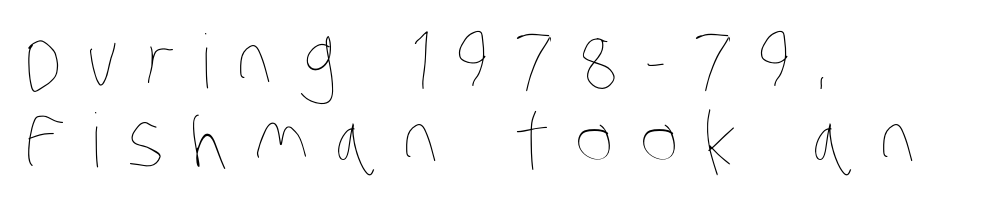
Q: Is the text bold? A: No.
Q: Is the text underlined? A: No.
Q: How is the paragraph aligned? A: Left-aligned.
Q: Is the spacing between letters normal or unusually wide? A: Unusually wide.
Q: Is the spacing between lines tight, normal or loose? A: Tight.
Q: Width (condensed, normal, or wide)? A: Condensed.
Q: Stroke contrast? A: Low.
Q: x-height? A: Large.
Q: Monospaced? A: No.
